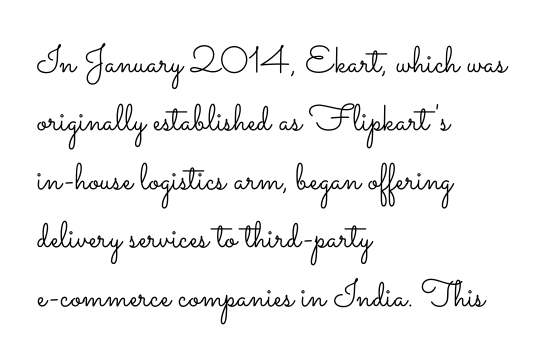
The image shows 37 px light, wide type; set left-aligned, normal line spacing (1.58x), normal letter spacing, not underlined; low stroke contrast and a small x-height.
